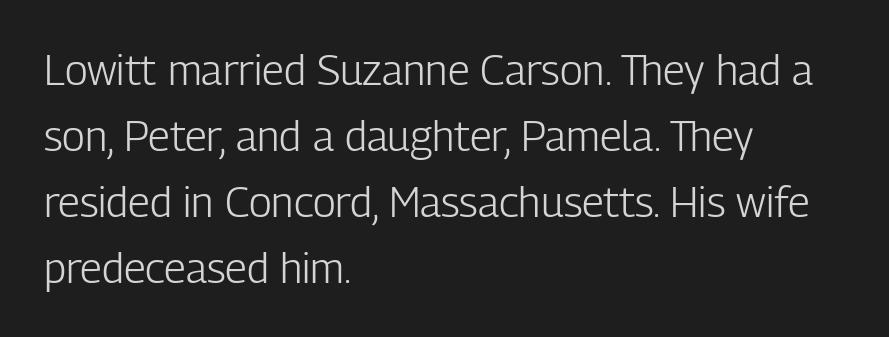
The rendering anchors every line to the left-hand side. What kind of face is this? One without serifs — a sans. Letters rest on an invisible, unmarked baseline. The designer left line spacing at the default. The face used here is rendered with its standard letterfit. Posture: vertical.
